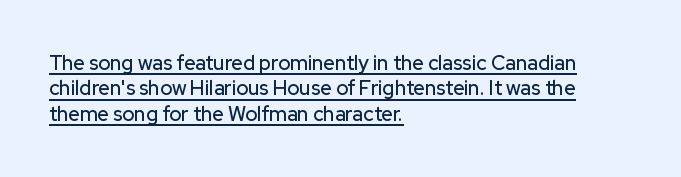
The image shows 20 px text type, upright; set left-aligned, normal line spacing (1.27x), normal letter spacing, underlined.
